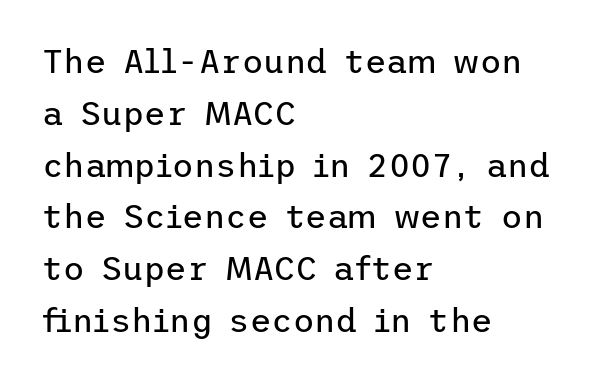
The image shows 33 px regular-weight sans-serif type, upright; set left-aligned, normal line spacing (1.57x), normal letter spacing, not underlined; low stroke contrast and a medium x-height.
